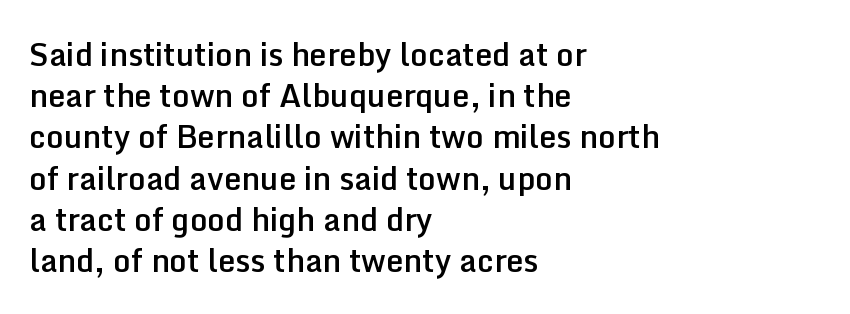
The image shows 31 px semibold sans-serif type, upright; set left-aligned, normal line spacing (1.33x), normal letter spacing, not underlined; low stroke contrast and a medium x-height.
